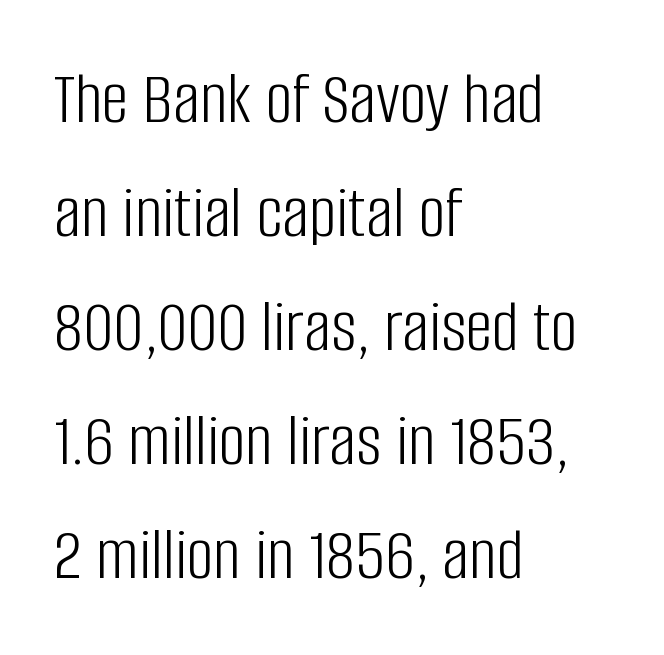
{"serif": "no", "italic": "no", "bold": "no", "weight": "light", "width": "condensed", "stroke_contrast": "low", "x_height": "large", "monospaced": "no", "underline": "no", "align": "left", "line_spacing": "normal", "line_spacing_ratio": 1.52, "letter_spacing": "normal", "letter_spacing_em": 0.0, "glyph_px": 75}
